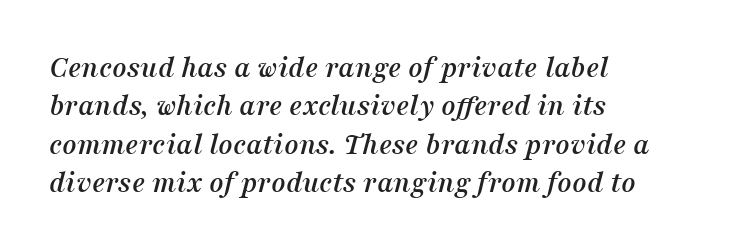
Q: Is the text italic (slanted)? A: Yes, it leans right by about 16 degrees.
Q: Is the typeface a serif or a sans-serif typeface? A: Serif.
Q: Is the text underlined? A: No.
Q: How is the paragraph aligned? A: Left-aligned.
Q: Is the spacing between letters normal or unusually wide? A: Normal.
Q: Width (condensed, normal, or wide)? A: Normal.
Q: Stroke contrast? A: Medium.
Q: x-height? A: Medium.
Q: Monospaced? A: No.
